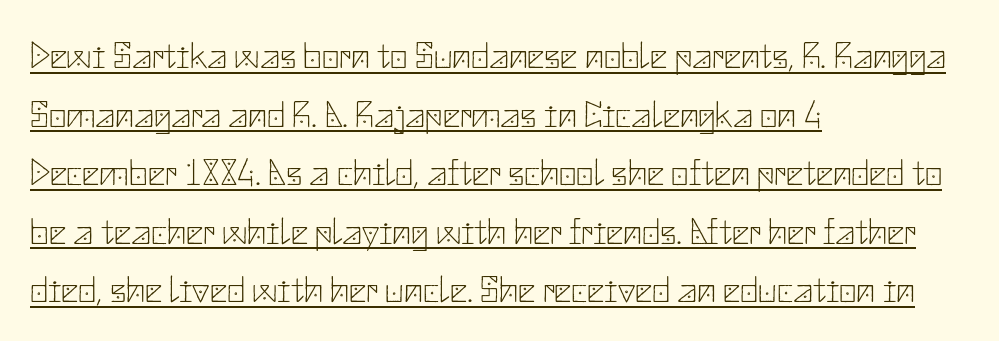
The image shows 38 px thin sans-serif type, upright; set left-aligned, normal line spacing (1.54x), normal letter spacing, underlined; low stroke contrast and a small x-height.
